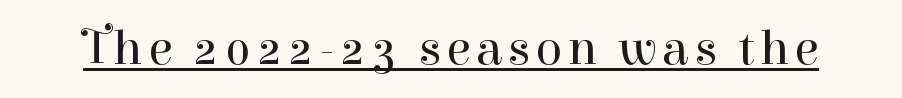
{"serif": "yes", "italic": "no", "bold": "no", "weight": "regular", "width": "normal", "stroke_contrast": "high", "x_height": "medium", "monospaced": "no", "underline": "yes", "glyph_px": 49}
